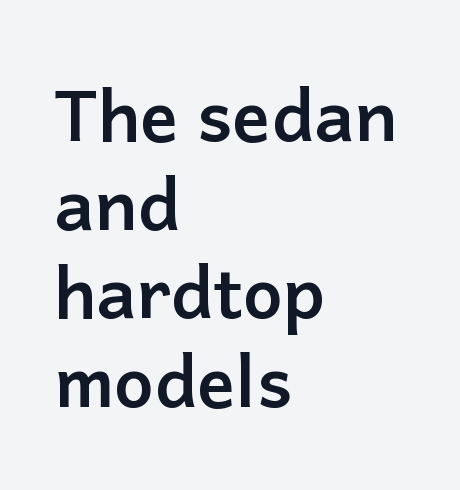
{"serif": "no", "italic": "no", "bold": "yes", "weight": "semibold", "width": "normal", "stroke_contrast": "low", "x_height": "medium", "monospaced": "no", "underline": "no", "align": "left", "line_spacing": "normal", "line_spacing_ratio": 1.25, "letter_spacing": "normal", "letter_spacing_em": 0.0, "glyph_px": 71}
